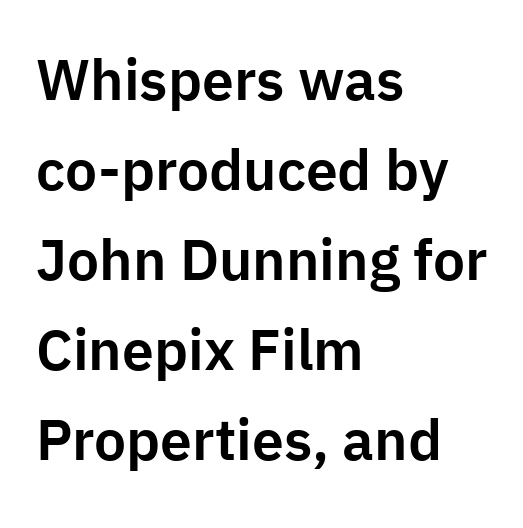
{"serif": "no", "italic": "no", "width": "normal", "stroke_contrast": "low", "x_height": "medium", "monospaced": "no", "underline": "no", "align": "left", "line_spacing": "normal", "line_spacing_ratio": 1.58, "letter_spacing": "normal", "letter_spacing_em": 0.0, "glyph_px": 57}
